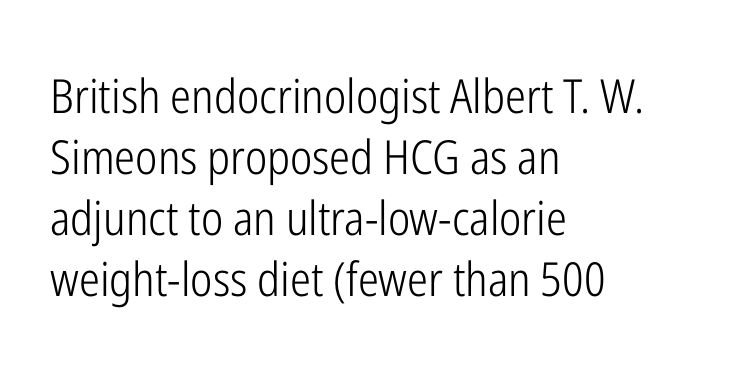
Q: Is the text bold? A: No.
Q: Is the text italic (slanted)? A: No, it is upright.
Q: Is the typeface a serif or a sans-serif typeface? A: Sans-serif.
Q: Is the text underlined? A: No.
Q: How is the paragraph aligned? A: Left-aligned.
Q: Is the spacing between letters normal or unusually wide? A: Normal.
Q: Is the spacing between lines tight, normal or loose? A: Normal.
Q: Width (condensed, normal, or wide)? A: Condensed.
Q: Stroke contrast? A: Low.
Q: x-height? A: Medium.
Q: Monospaced? A: No.
